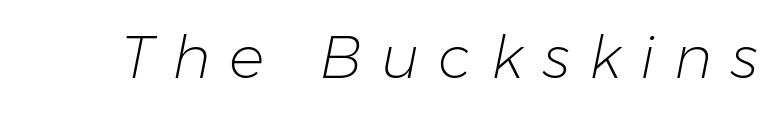
Q: Is the text bold? A: No.
Q: Is the text italic (slanted)? A: Yes, it leans right by about 11 degrees.
Q: Is the text underlined? A: No.
Q: Is the spacing between letters normal or unusually wide? A: Unusually wide.
Q: Width (condensed, normal, or wide)? A: Normal.
Q: Stroke contrast? A: Low.
Q: x-height? A: Medium.
Q: Monospaced? A: No.
